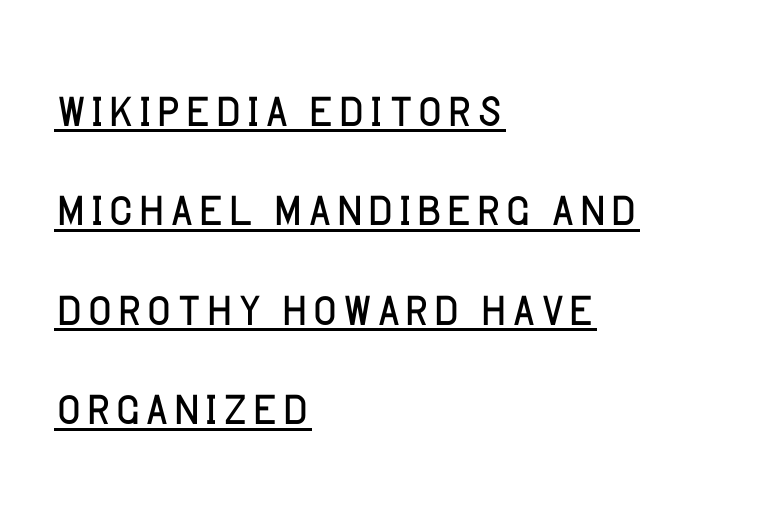
Q: Is the text bold? A: No.
Q: Is the text italic (slanted)? A: No, it is upright.
Q: Is the typeface a serif or a sans-serif typeface? A: Sans-serif.
Q: Is the text underlined? A: Yes.
Q: How is the paragraph aligned? A: Left-aligned.
Q: Is the spacing between letters normal or unusually wide? A: Normal.
Q: Is the spacing between lines tight, normal or loose? A: Normal.
Q: Width (condensed, normal, or wide)? A: Normal.
Q: Stroke contrast? A: Low.
Q: x-height? A: Large.
Q: Monospaced? A: No.
